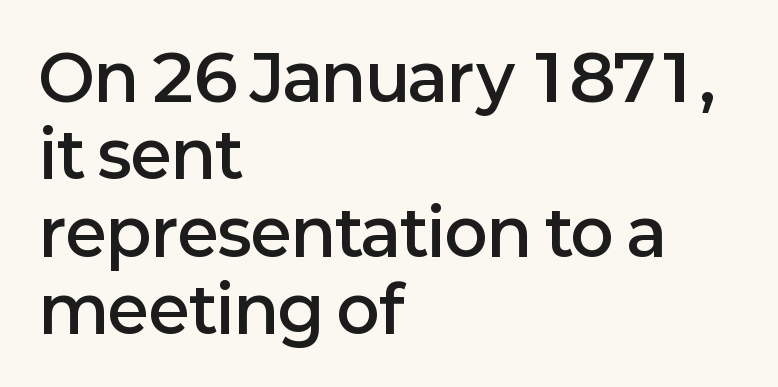
Q: Is the text bold? A: Semi-bold.
Q: Is the text italic (slanted)? A: No, it is upright.
Q: Is the typeface a serif or a sans-serif typeface? A: Sans-serif.
Q: Is the text underlined? A: No.
Q: How is the paragraph aligned? A: Left-aligned.
Q: Is the spacing between letters normal or unusually wide? A: Normal.
Q: Width (condensed, normal, or wide)? A: Normal.
Q: Stroke contrast? A: Low.
Q: x-height? A: Medium.
Q: Monospaced? A: No.
